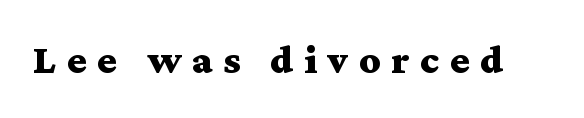
Words float on clear page, feet unadorned. Is the type bold? Yes — the strokes are clearly thick and heavy. Tall strokes in this sample are plumb rather than angled. You could not count columns in this text — the font is proportionally spaced. Tracking value appears strongly positive — letters spread wide. I'd call this a serif setting — the letters wear small feet.
